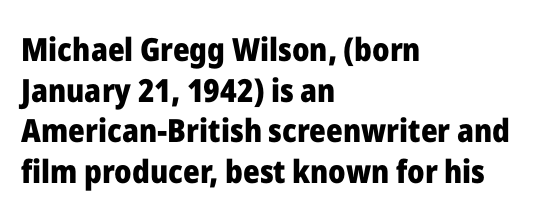
Evenly set lines give the paragraph a standard silhouette. Check where the strokes stop: nothing finishes them off — pure sans. Here the designer chose a conventional face with non-uniform glyph widths. The lettering holds an erect, upright posture throughout.
